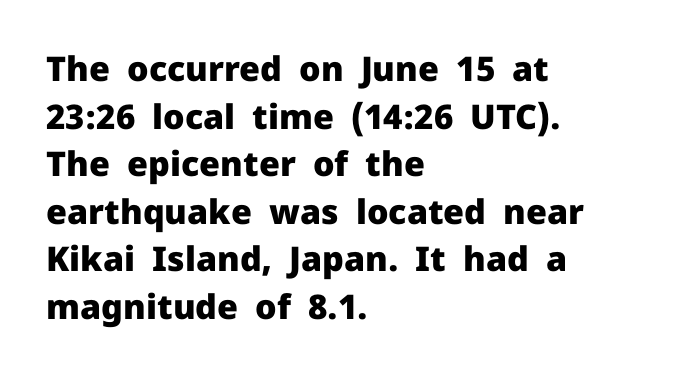
{"serif": "no", "italic": "no", "bold": "yes", "weight": "heavy", "width": "normal", "stroke_contrast": "low", "x_height": "medium", "monospaced": "no", "underline": "no", "align": "left", "line_spacing": "normal", "line_spacing_ratio": 1.4, "letter_spacing": "normal", "letter_spacing_em": 0.0, "glyph_px": 34}
